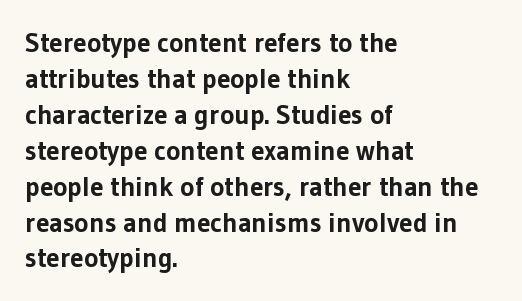
Is there much room between lines? A standard amount, neither cramped nor airy. This rendering features lettering with no underline. The typography opts for an upright posture over an oblique one. Standard letterfit; no display-style spreading of the glyphs. Line starts are locked; line ends wander. Heavy-handed strokes throughout: this text is bold.
